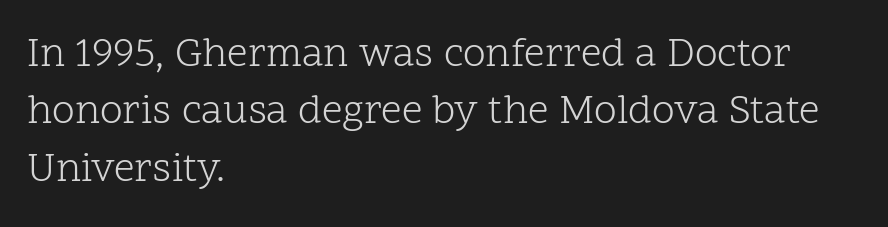
{"serif": "yes", "italic": "no", "bold": "no", "weight": "light", "width": "normal", "stroke_contrast": "low", "x_height": "medium", "monospaced": "no", "underline": "no", "align": "left", "line_spacing": "normal", "line_spacing_ratio": 1.4, "letter_spacing": "normal", "letter_spacing_em": 0.0, "glyph_px": 41}
